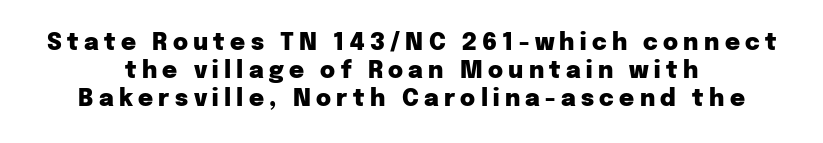
{"italic": "no", "bold": "yes", "underline": "no", "align": "center", "line_spacing_ratio": 1.21, "letter_spacing": "wide", "letter_spacing_em": 0.23, "glyph_px": 23}
